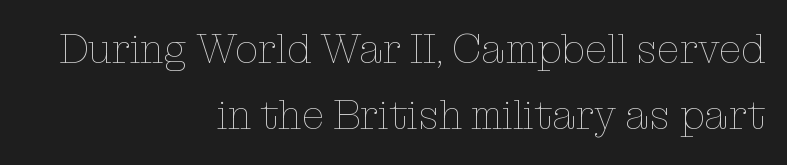
Q: Is the text bold? A: No.
Q: Is the text italic (slanted)? A: No, it is upright.
Q: Is the text underlined? A: No.
Q: How is the paragraph aligned? A: Right-aligned.
Q: Is the spacing between letters normal or unusually wide? A: Normal.
Q: Is the spacing between lines tight, normal or loose? A: Normal.
Q: Width (condensed, normal, or wide)? A: Normal.
Q: Stroke contrast? A: Low.
Q: x-height? A: Medium.
Q: Monospaced? A: No.
